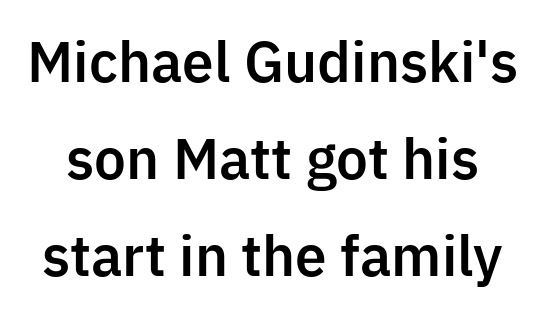
{"serif": "no", "italic": "no", "width": "normal", "stroke_contrast": "low", "x_height": "medium", "monospaced": "no", "underline": "no", "line_spacing_ratio": 1.8, "letter_spacing": "normal", "letter_spacing_em": 0.0, "glyph_px": 54}
